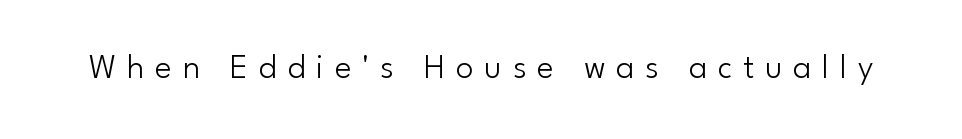
Here the designer chose a conventional face with non-uniform glyph widths. The letters look calm and open, with moderate or lighter stems. The lettering stays uniformly vertical, giving the passage a roman look. Tracking here is generous; glyphs stand well apart from one another.
